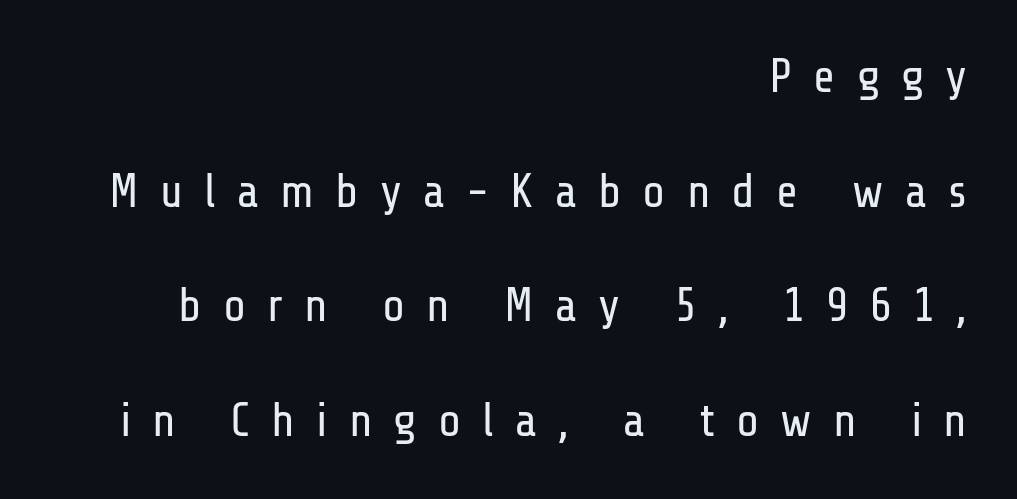
The image shows 47 px regular-weight, condensed sans-serif type, upright; set right-aligned, loose line spacing (2.44x), unusually wide letter spacing (+0.45 em), not underlined; low stroke contrast and a medium x-height.
